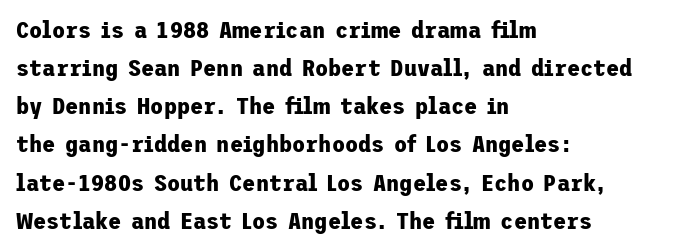
Q: Is the text bold? A: Yes.
Q: Is the text italic (slanted)? A: No, it is upright.
Q: Is the text underlined? A: No.
Q: How is the paragraph aligned? A: Left-aligned.
Q: Is the spacing between letters normal or unusually wide? A: Normal.
Q: Is the spacing between lines tight, normal or loose? A: Normal.
